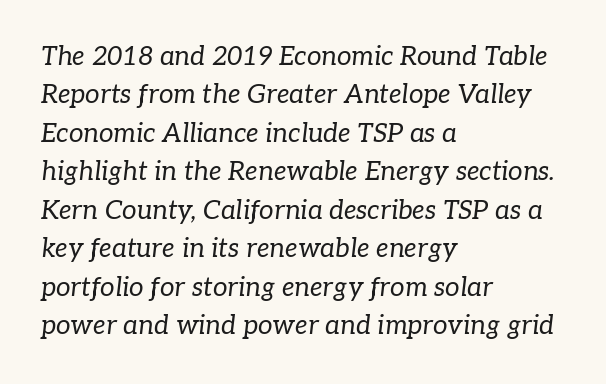
The image shows 26 px text type, italic (leaning right); set left-aligned, normal line spacing (1.48x), normal letter spacing, not underlined.
